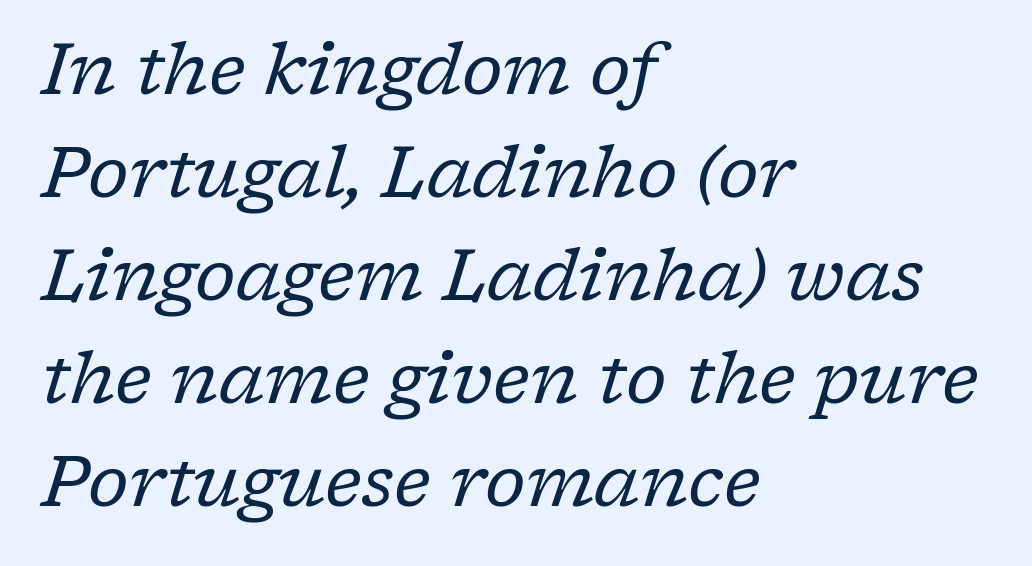
{"serif": "yes", "italic": "yes", "lean": "right", "slant_degrees": 17, "bold": "no", "weight": "regular", "width": "normal", "stroke_contrast": "low", "x_height": "medium", "monospaced": "no", "underline": "no", "align": "left", "line_spacing": "normal", "line_spacing_ratio": 1.45, "letter_spacing": "normal", "letter_spacing_em": 0.0, "glyph_px": 71}
